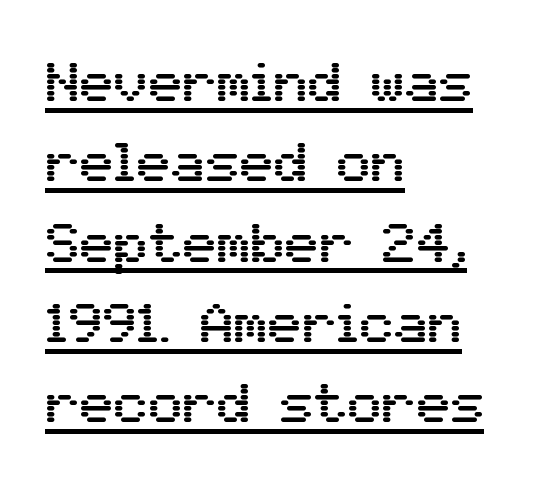
Q: Is the text italic (slanted)? A: No, it is upright.
Q: Is the typeface a serif or a sans-serif typeface? A: Sans-serif.
Q: Is the text underlined? A: Yes.
Q: How is the paragraph aligned? A: Left-aligned.
Q: Is the spacing between letters normal or unusually wide? A: Normal.
Q: Is the spacing between lines tight, normal or loose? A: Normal.
Q: Width (condensed, normal, or wide)? A: Normal.
Q: Stroke contrast? A: Medium.
Q: x-height? A: Medium.
Q: Monospaced? A: No.
